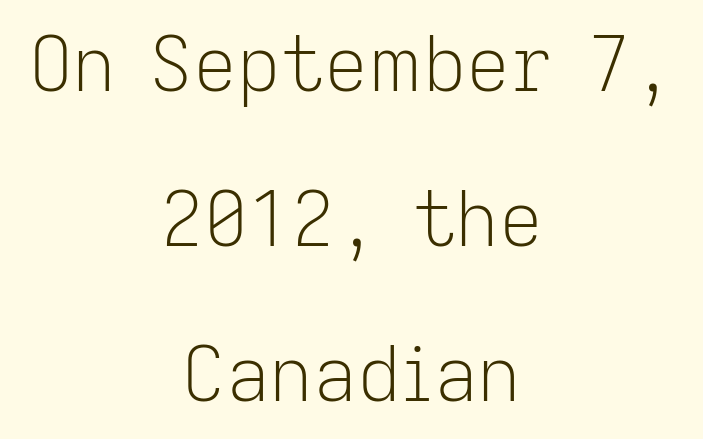
Q: Is the text bold? A: No.
Q: Is the text italic (slanted)? A: No, it is upright.
Q: Is the typeface a serif or a sans-serif typeface? A: Sans-serif.
Q: Is the text underlined? A: No.
Q: How is the paragraph aligned? A: Centered.
Q: Is the spacing between letters normal or unusually wide? A: Normal.
Q: Is the spacing between lines tight, normal or loose? A: Loose.
Q: Width (condensed, normal, or wide)? A: Normal.
Q: Stroke contrast? A: Low.
Q: x-height? A: Medium.
Q: Monospaced? A: No.
